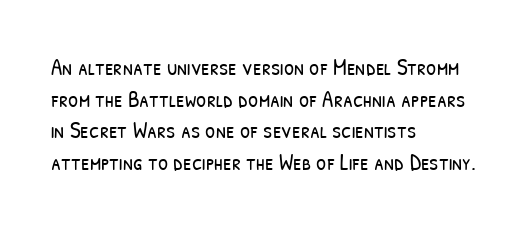
Q: Is the text bold? A: No.
Q: Is the text underlined? A: No.
Q: How is the paragraph aligned? A: Left-aligned.
Q: Is the spacing between letters normal or unusually wide? A: Normal.
Q: Is the spacing between lines tight, normal or loose? A: Normal.
